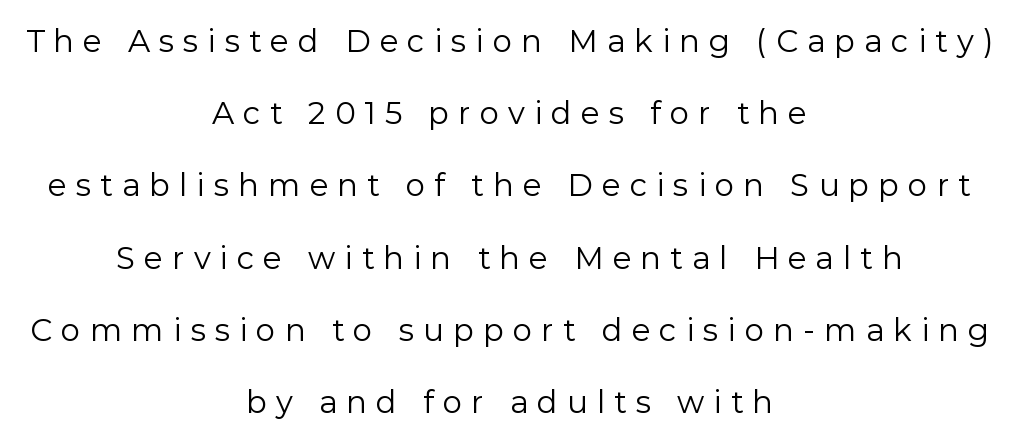
{"serif": "no", "italic": "no", "bold": "no", "weight": "regular", "width": "normal", "stroke_contrast": "low", "x_height": "medium", "monospaced": "no", "underline": "no", "align": "center", "line_spacing": "loose", "line_spacing_ratio": 2.33, "letter_spacing": "wide", "letter_spacing_em": 0.29, "glyph_px": 31}
